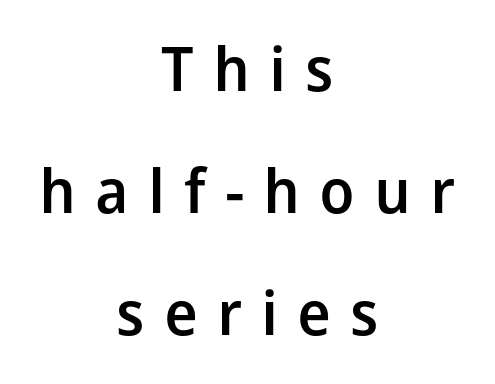
Q: Is the text bold? A: Semi-bold.
Q: Is the text italic (slanted)? A: No, it is upright.
Q: Is the typeface a serif or a sans-serif typeface? A: Sans-serif.
Q: Is the text underlined? A: No.
Q: How is the paragraph aligned? A: Centered.
Q: Is the spacing between letters normal or unusually wide? A: Unusually wide.
Q: Is the spacing between lines tight, normal or loose? A: Loose.
Q: Width (condensed, normal, or wide)? A: Normal.
Q: Stroke contrast? A: Low.
Q: x-height? A: Medium.
Q: Monospaced? A: No.
